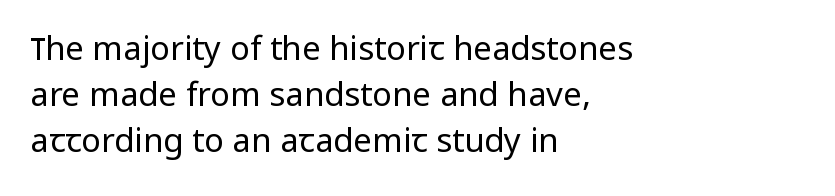
Q: Is the text bold? A: No.
Q: Is the text italic (slanted)? A: No, it is upright.
Q: Is the typeface a serif or a sans-serif typeface? A: Sans-serif.
Q: Is the text underlined? A: No.
Q: How is the paragraph aligned? A: Left-aligned.
Q: Is the spacing between letters normal or unusually wide? A: Normal.
Q: Is the spacing between lines tight, normal or loose? A: Normal.
Q: Width (condensed, normal, or wide)? A: Normal.
Q: Stroke contrast? A: Low.
Q: x-height? A: Medium.
Q: Monospaced? A: No.
